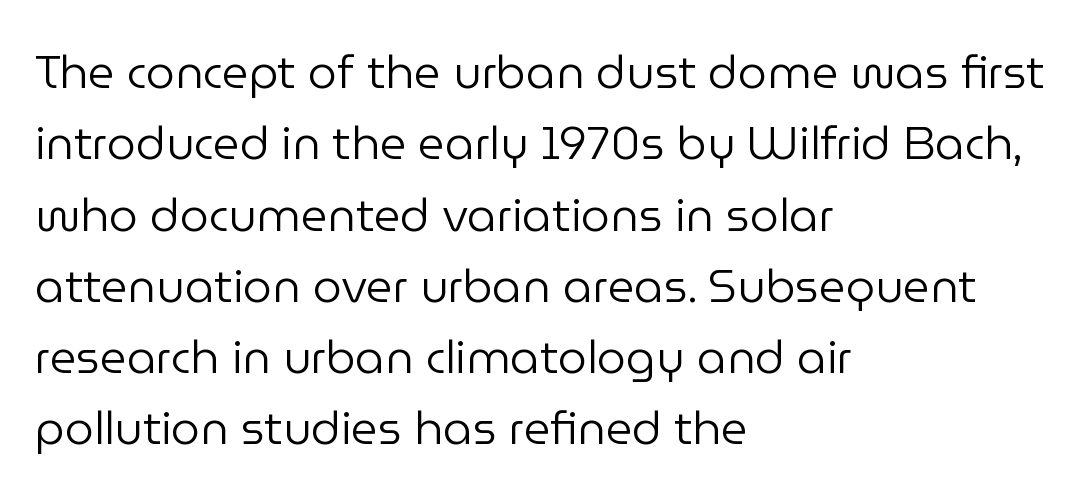
Q: Is the text bold? A: No.
Q: Is the text italic (slanted)? A: No, it is upright.
Q: Is the typeface a serif or a sans-serif typeface? A: Sans-serif.
Q: Is the text underlined? A: No.
Q: How is the paragraph aligned? A: Left-aligned.
Q: Is the spacing between letters normal or unusually wide? A: Normal.
Q: Is the spacing between lines tight, normal or loose? A: Normal.
Q: Width (condensed, normal, or wide)? A: Normal.
Q: Stroke contrast? A: Low.
Q: x-height? A: Medium.
Q: Monospaced? A: No.
